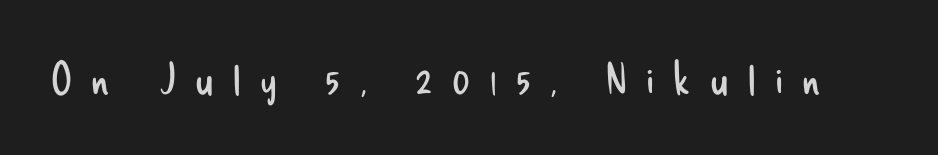
Just letters on the line, the space beneath them empty. The passage shown is typed in a proportional face where columns would drift. The characters display no serif detailing; their extremities are plain. Weight: not bold — regular or lighter.
